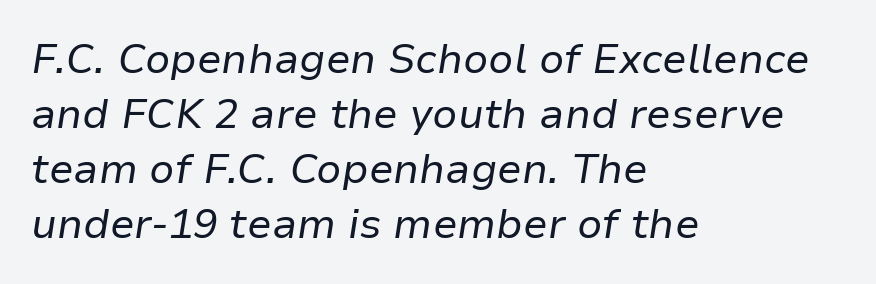
Q: Is the text bold? A: No.
Q: Is the text italic (slanted)? A: Yes, it leans right by about 9 degrees.
Q: Is the text underlined? A: No.
Q: How is the paragraph aligned? A: Left-aligned.
Q: Is the spacing between letters normal or unusually wide? A: Normal.
Q: Is the spacing between lines tight, normal or loose? A: Normal.
Q: Width (condensed, normal, or wide)? A: Normal.
Q: Stroke contrast? A: Low.
Q: x-height? A: Medium.
Q: Monospaced? A: No.
